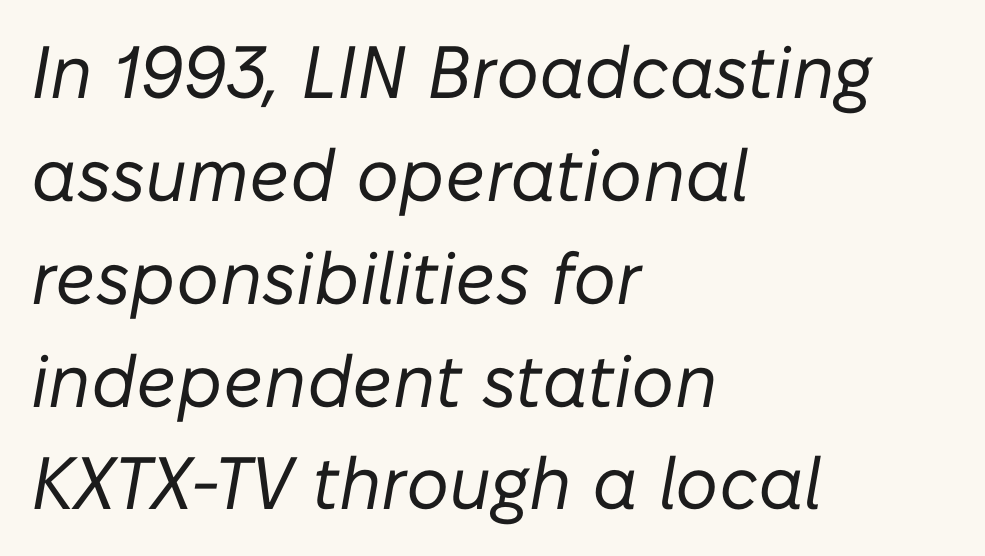
Q: Is the text bold? A: No.
Q: Is the text italic (slanted)? A: Yes, it leans right by about 10 degrees.
Q: Is the text underlined? A: No.
Q: How is the paragraph aligned? A: Left-aligned.
Q: Is the spacing between letters normal or unusually wide? A: Normal.
Q: Is the spacing between lines tight, normal or loose? A: Normal.
Q: Width (condensed, normal, or wide)? A: Normal.
Q: Stroke contrast? A: Low.
Q: x-height? A: Medium.
Q: Monospaced? A: No.
